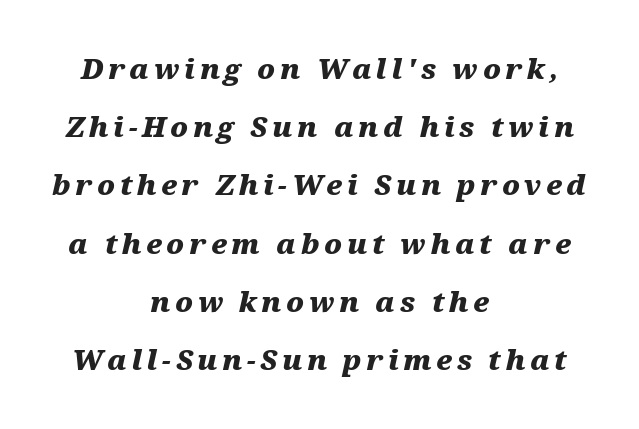
The lines in this sample share a center point and differ in where they start and stop. This sample has the flowing, uneven cadence of proportional lettering. These words are printed bold, with thick strokes throughout. A typesetter would call this leading open, well beyond the default. The font's italic variant was chosen for this text.
